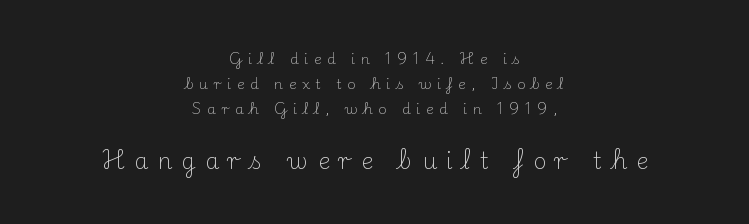
Descenders are the only things crossing below the line. Spacing between characters has been opened up far beyond the box default. Visually, the bottom section dominates because its glyphs are scaled up. The passage shown is not bold in any degree.
